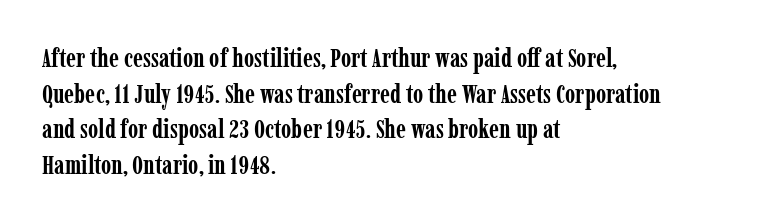
The image shows 26 px bold type, upright; set left-aligned, normal line spacing (1.37x), normal letter spacing, not underlined.
